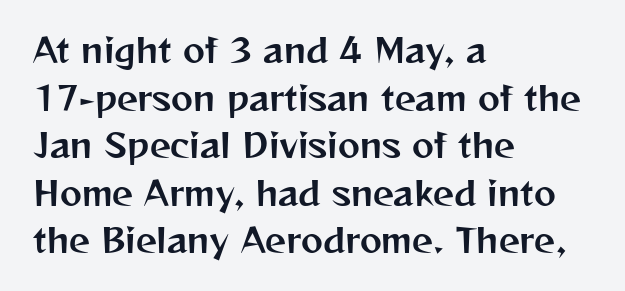
{"serif": "no", "italic": "no", "width": "normal", "stroke_contrast": "medium", "x_height": "medium", "monospaced": "no", "underline": "no", "align": "left", "line_spacing": "normal", "line_spacing_ratio": 1.44, "letter_spacing": "normal", "letter_spacing_em": 0.0, "glyph_px": 33}
